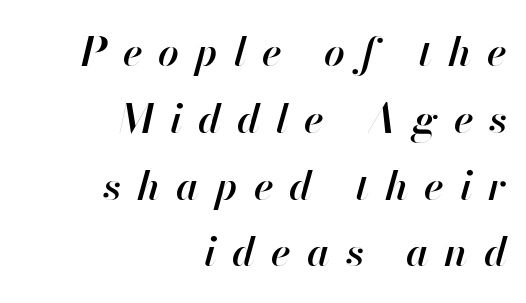
The image shows 41 px semibold type, italic (leaning right); set right-aligned, normal line spacing (1.63x), unusually wide letter spacing (+0.39 em), not underlined; high stroke contrast and a small x-height.
